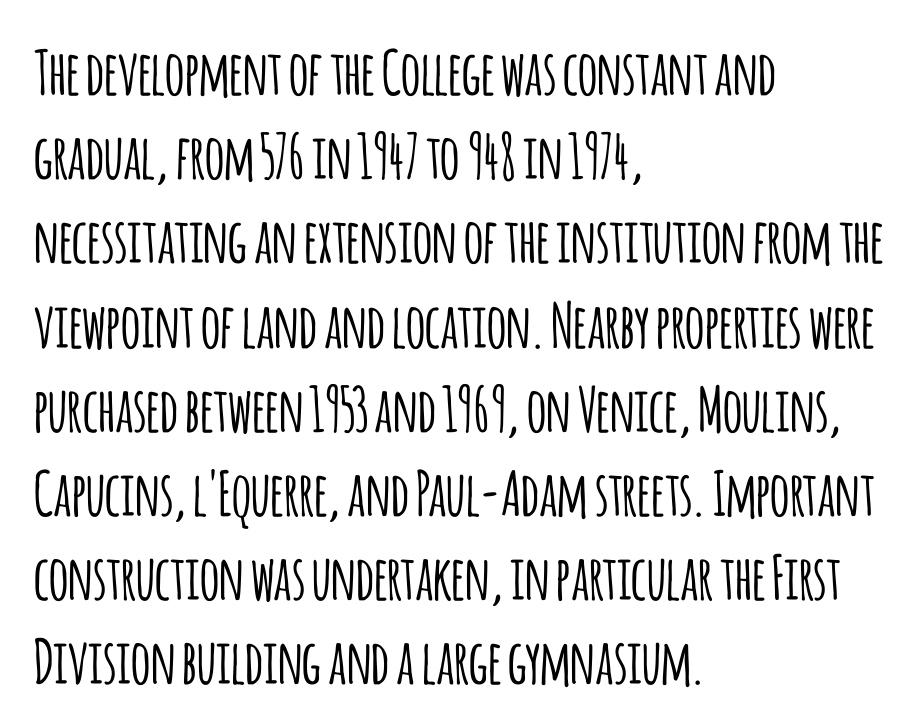
{"serif": "no", "italic": "no", "width": "condensed", "stroke_contrast": "low", "x_height": "large", "monospaced": "no", "underline": "no", "align": "left", "line_spacing": "normal", "line_spacing_ratio": 1.38, "letter_spacing": "normal", "letter_spacing_em": 0.0, "glyph_px": 61}
